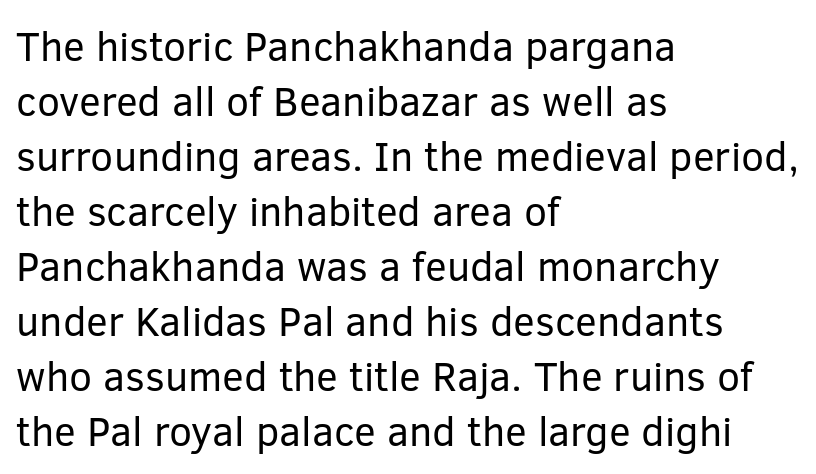
The image shows 41 px regular-weight sans-serif type, upright; set left-aligned, normal line spacing (1.34x), normal letter spacing, not underlined; low stroke contrast and a medium x-height.
